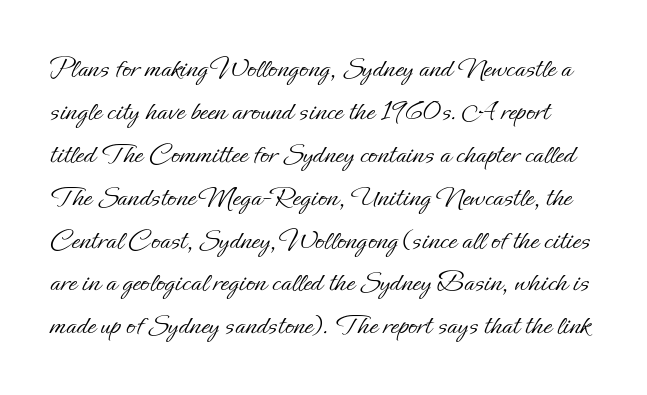
Q: Is the text bold? A: No.
Q: Is the text italic (slanted)? A: Yes.
Q: Is the text underlined? A: No.
Q: Is the spacing between letters normal or unusually wide? A: Normal.
Q: Is the spacing between lines tight, normal or loose? A: Normal.
Q: Width (condensed, normal, or wide)? A: Normal.
Q: Stroke contrast? A: Low.
Q: x-height? A: Small.
Q: Monospaced? A: No.
